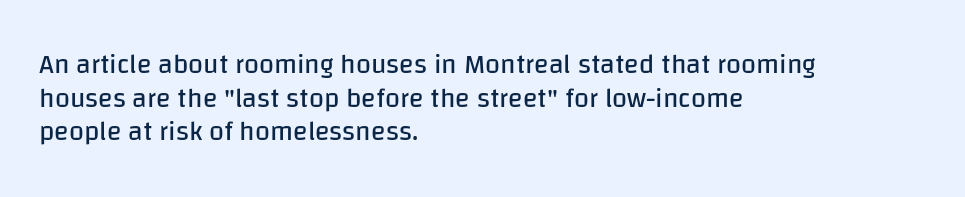
Q: Is the text bold? A: No.
Q: Is the text italic (slanted)? A: No, it is upright.
Q: Is the text underlined? A: No.
Q: How is the paragraph aligned? A: Left-aligned.
Q: Is the spacing between letters normal or unusually wide? A: Normal.
Q: Is the spacing between lines tight, normal or loose? A: Normal.
